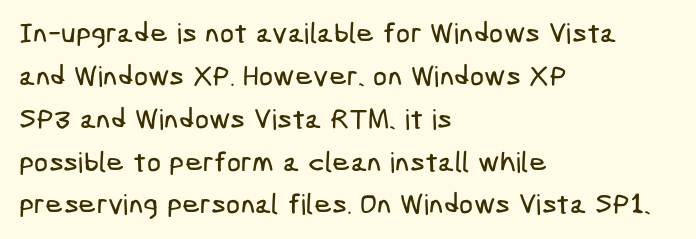
{"serif": "no", "width": "condensed", "stroke_contrast": "low", "x_height": "medium", "underline": "no", "align": "left", "line_spacing": "normal", "line_spacing_ratio": 1.53, "letter_spacing": "normal", "letter_spacing_em": 0.0, "glyph_px": 28}
